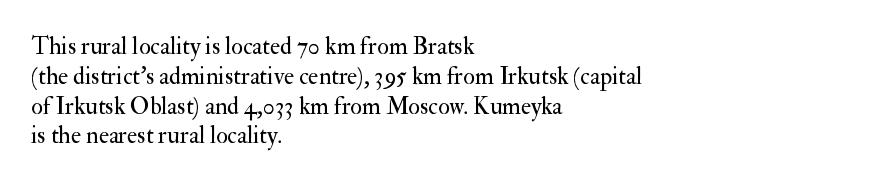
Q: Is the text bold? A: No.
Q: Is the text italic (slanted)? A: No, it is upright.
Q: Is the text underlined? A: No.
Q: How is the paragraph aligned? A: Left-aligned.
Q: Is the spacing between letters normal or unusually wide? A: Normal.
